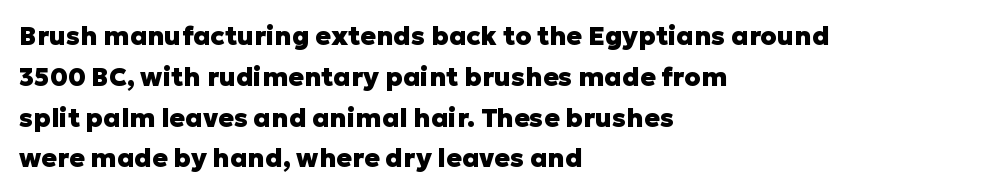
{"italic": "no", "bold": "yes", "underline": "no", "align": "left", "line_spacing": "normal", "line_spacing_ratio": 1.57, "letter_spacing": "normal", "letter_spacing_em": 0.0, "glyph_px": 26}
